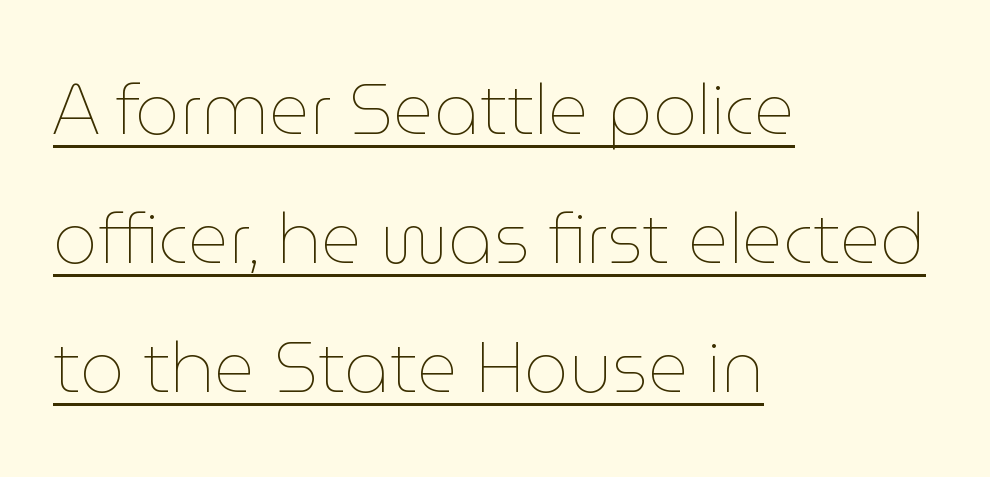
Q: Is the text bold? A: No.
Q: Is the text italic (slanted)? A: No, it is upright.
Q: Is the text underlined? A: Yes.
Q: How is the paragraph aligned? A: Left-aligned.
Q: Is the spacing between letters normal or unusually wide? A: Normal.
Q: Width (condensed, normal, or wide)? A: Normal.
Q: Stroke contrast? A: Low.
Q: x-height? A: Medium.
Q: Monospaced? A: No.
